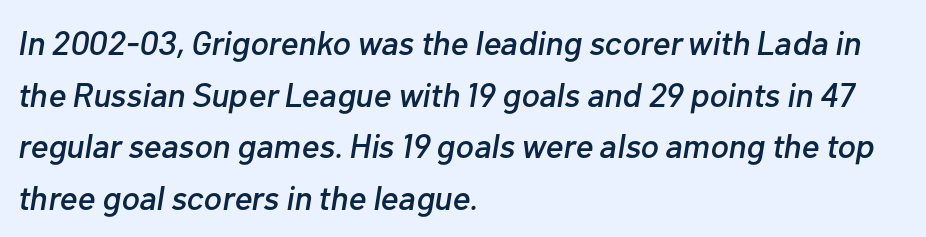
Here the designer chose a conventional face with non-uniform glyph widths. This is oblique type, the kind used for emphasis or titles. The glyphs are unaccompanied by any horizontal stroke below them. The paragraph has a hard left edge and a soft right edge. The line texture is even and compact thanks to regular tracking. Interline gaps are of average width in this sample.
